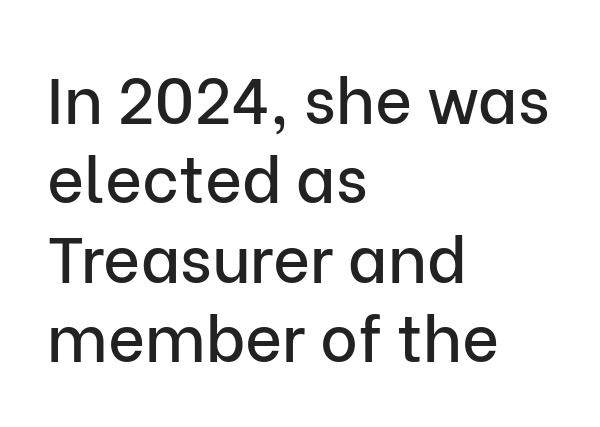
Q: Is the text italic (slanted)? A: No, it is upright.
Q: Is the typeface a serif or a sans-serif typeface? A: Sans-serif.
Q: Is the text underlined? A: No.
Q: How is the paragraph aligned? A: Left-aligned.
Q: Is the spacing between letters normal or unusually wide? A: Normal.
Q: Width (condensed, normal, or wide)? A: Normal.
Q: Stroke contrast? A: Low.
Q: x-height? A: Medium.
Q: Monospaced? A: No.
